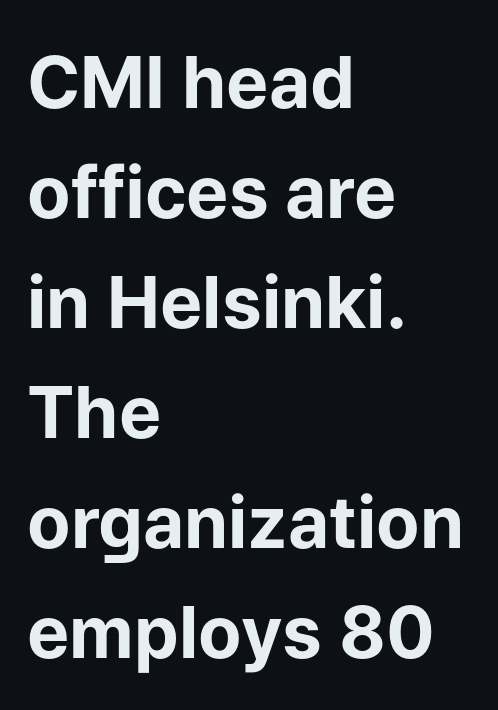
Q: Is the text bold? A: Yes.
Q: Is the text italic (slanted)? A: No, it is upright.
Q: Is the typeface a serif or a sans-serif typeface? A: Sans-serif.
Q: Is the text underlined? A: No.
Q: How is the paragraph aligned? A: Left-aligned.
Q: Is the spacing between letters normal or unusually wide? A: Normal.
Q: Is the spacing between lines tight, normal or loose? A: Normal.
Q: Width (condensed, normal, or wide)? A: Normal.
Q: Stroke contrast? A: Low.
Q: x-height? A: Medium.
Q: Monospaced? A: No.
